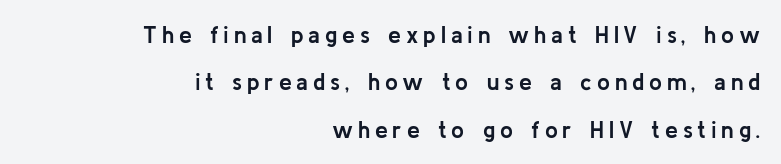
How are the letters spaced? Widely, with obvious added tracking. Plain, unruled lines of type. No italicization has been applied; the sample stays upright. Heavy, bold letterforms. All the whitespace from short lines collects on the left. Reading down the column, the eye jumps a long way to each next line.
